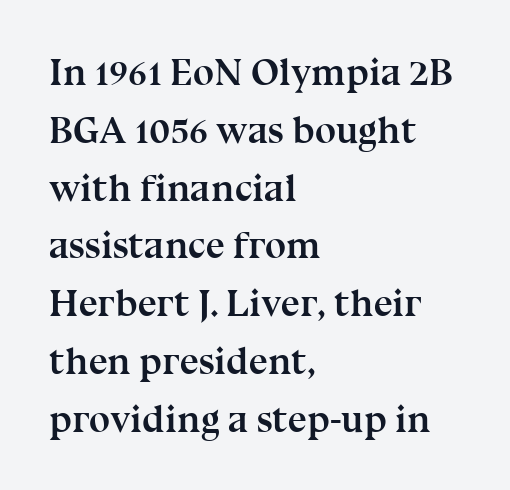
{"serif": "yes", "italic": "no", "bold": "yes", "weight": "semibold", "width": "normal", "stroke_contrast": "medium", "x_height": "medium", "monospaced": "no", "underline": "no", "align": "left", "line_spacing": "normal", "line_spacing_ratio": 1.52, "letter_spacing": "normal", "letter_spacing_em": 0.0, "glyph_px": 38}
